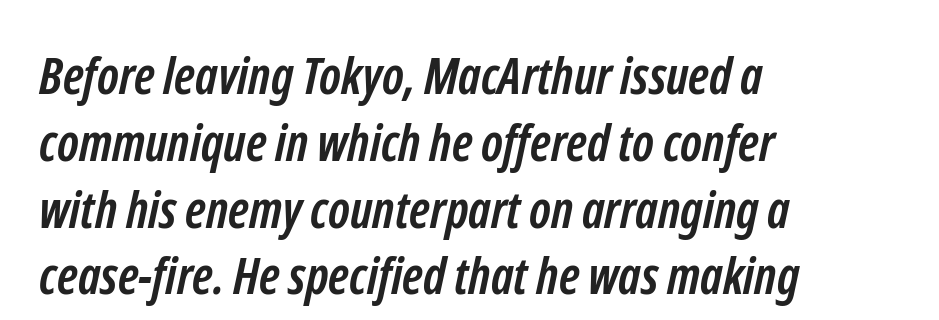
Serifs: no, the terminals of the letterforms are clean. Is this a fixed-width face? No — the glyphs have proportional, varying widths. Descenders are the only things crossing below the line. The lines sit at an ordinary, default distance from one another. Layout note: lines flush left. The strokes are fattened all the way to bold.
